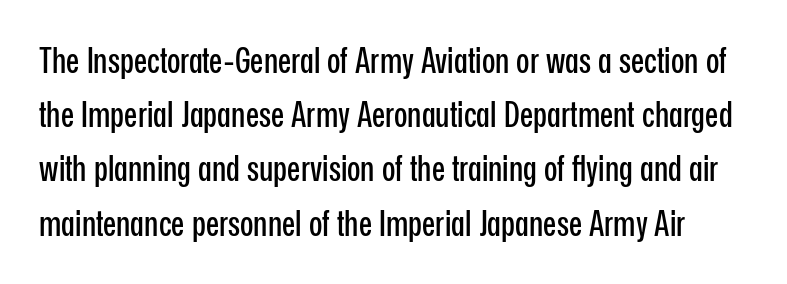
{"serif": "no", "italic": "no", "width": "condensed", "stroke_contrast": "low", "x_height": "medium", "monospaced": "no", "underline": "no", "line_spacing": "normal", "line_spacing_ratio": 1.55, "letter_spacing": "normal", "letter_spacing_em": 0.0, "glyph_px": 35}
